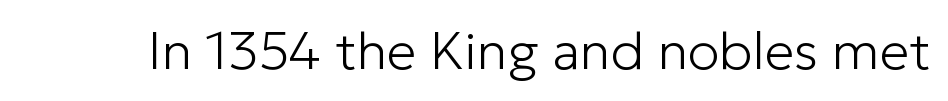
The image shows 53 px light sans-serif type, upright; set normal letter spacing, not underlined; low stroke contrast and a medium x-height.
